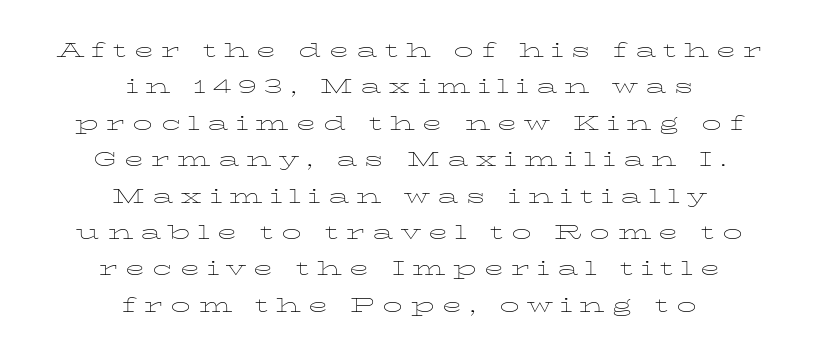
{"italic": "no", "bold": "no", "underline": "no", "align": "center", "line_spacing_ratio": 1.82, "letter_spacing": "wide", "letter_spacing_em": 0.36, "glyph_px": 20}
